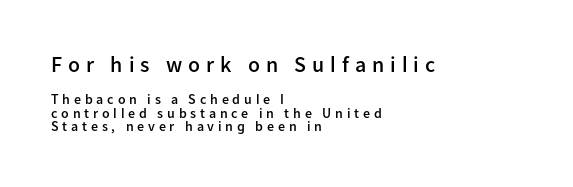
{"italic": "no", "bold": "semi", "underline": "no", "align": "left", "line_spacing": "tight", "line_spacing_ratio": 0.97, "letter_spacing": "wide", "letter_spacing_em": 0.27, "larger_block": "first", "size_ratio": 1.57, "glyph_px": 22}
